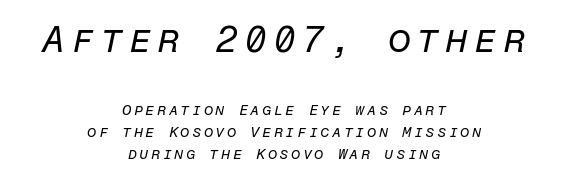
Think of a typewriter: that constant character pitch is what you see here. Horizontally, the lines are justified to the midpoint only. There's an unmistakable incline to the writing here. Whoever set this made the first block the dominant, larger element. The words here are not underlined.
